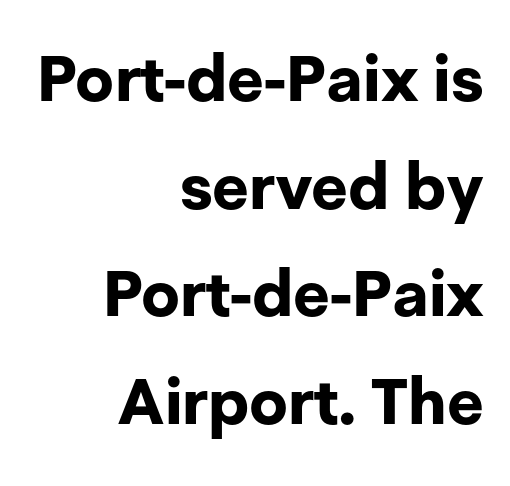
The image shows 64 px bold sans-serif type, upright; set right-aligned, normal line spacing (1.68x), normal letter spacing, not underlined; low stroke contrast and a medium x-height.
